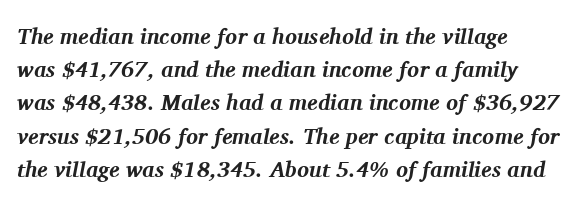
Bold? Absolutely — the strokes are thick and heavy. Regarding leading, the lines here are spaced in the standard way. Descenders are the only things crossing below the line. The passage shown leans; its letterforms are oblique.
